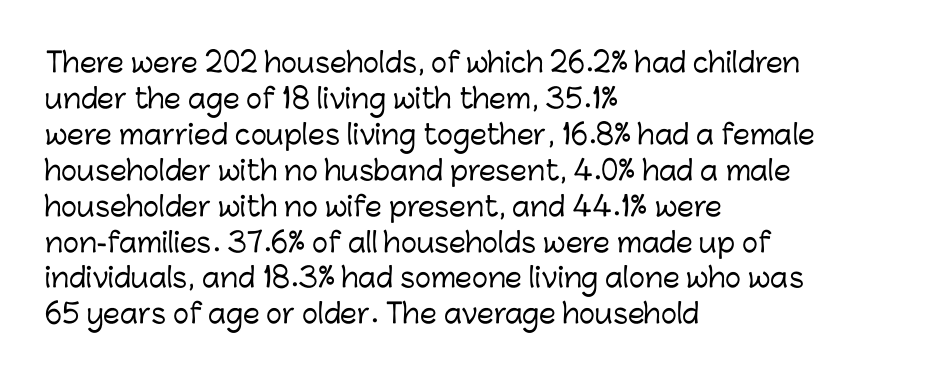
{"italic": "no", "underline": "no", "align": "left", "line_spacing": "normal", "line_spacing_ratio": 1.33, "letter_spacing": "normal", "letter_spacing_em": 0.0, "glyph_px": 27}
